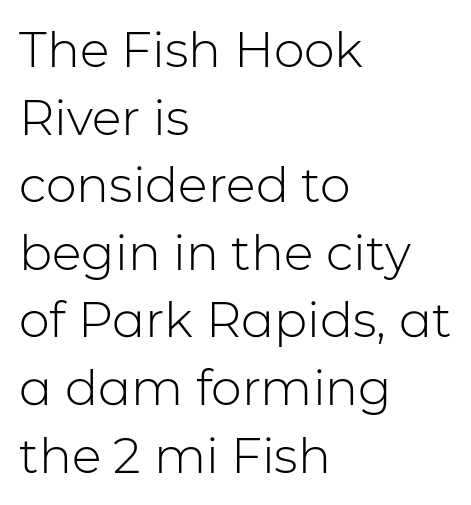
Q: Is the text bold? A: No.
Q: Is the text italic (slanted)? A: No, it is upright.
Q: Is the typeface a serif or a sans-serif typeface? A: Sans-serif.
Q: Is the text underlined? A: No.
Q: How is the paragraph aligned? A: Left-aligned.
Q: Is the spacing between letters normal or unusually wide? A: Normal.
Q: Is the spacing between lines tight, normal or loose? A: Normal.
Q: Width (condensed, normal, or wide)? A: Normal.
Q: Stroke contrast? A: Low.
Q: x-height? A: Medium.
Q: Monospaced? A: No.
